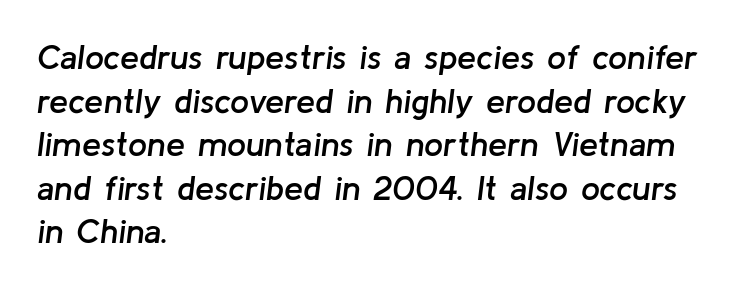
What stands out about the letter spacing? Nothing — it is the standard amount. Firm but not heavy-handed strokes: this text is semibold. Each row of text sits above clean, open space. What's the leading like? Ordinary, nothing unusual. Slanted lettering throughout. Spacing verdict: proportional, widths tailored to each character.
